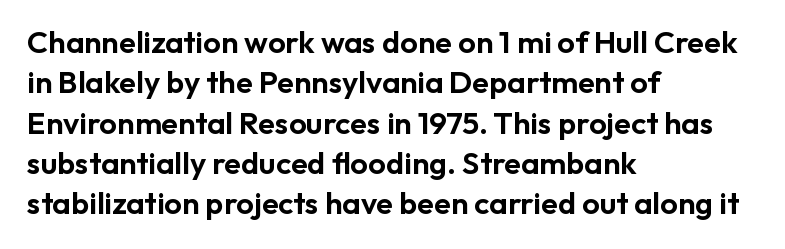
{"serif": "no", "italic": "no", "width": "normal", "stroke_contrast": "low", "x_height": "medium", "monospaced": "no", "underline": "no", "align": "left", "line_spacing": "normal", "line_spacing_ratio": 1.3, "letter_spacing": "normal", "letter_spacing_em": 0.0, "glyph_px": 31}
